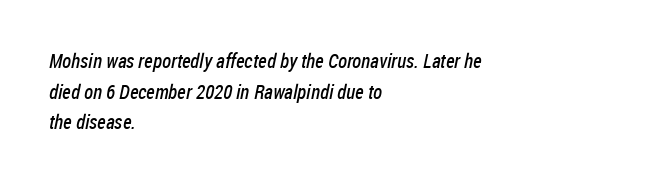
Horizontal bands of white between lines are of average thickness. Words float on clear page, feet unadorned. Vertical stems look standard width or narrower in stroke. Layout note: lines flush left. Tracking value appears to be zero — textbook default spacing.
